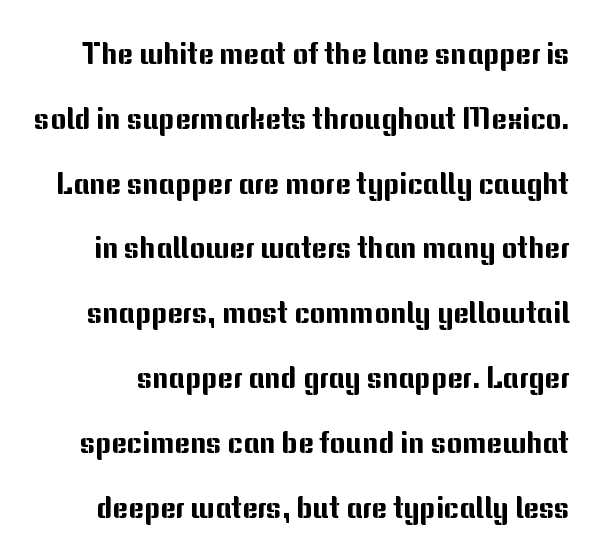
The image shows 30 px sans-serif type, upright; set loose line spacing (2.16x), normal letter spacing, not underlined; medium stroke contrast and a medium x-height.
